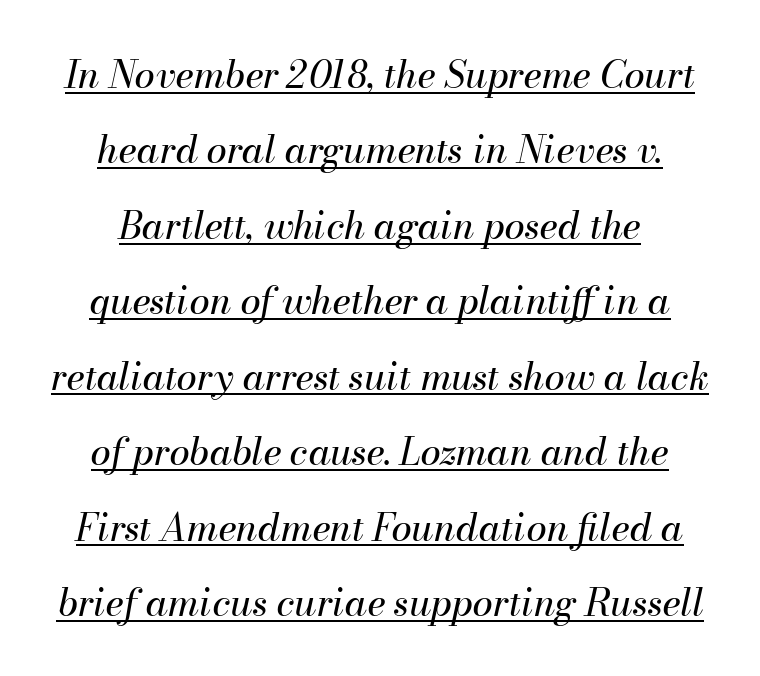
{"italic": "yes", "lean": "right", "slant_degrees": 13, "bold": "no", "weight": "regular", "width": "normal", "stroke_contrast": "medium", "x_height": "small", "monospaced": "no", "underline": "yes", "line_spacing": "loose", "line_spacing_ratio": 2.04, "letter_spacing": "normal", "letter_spacing_em": 0.0, "glyph_px": 37}
